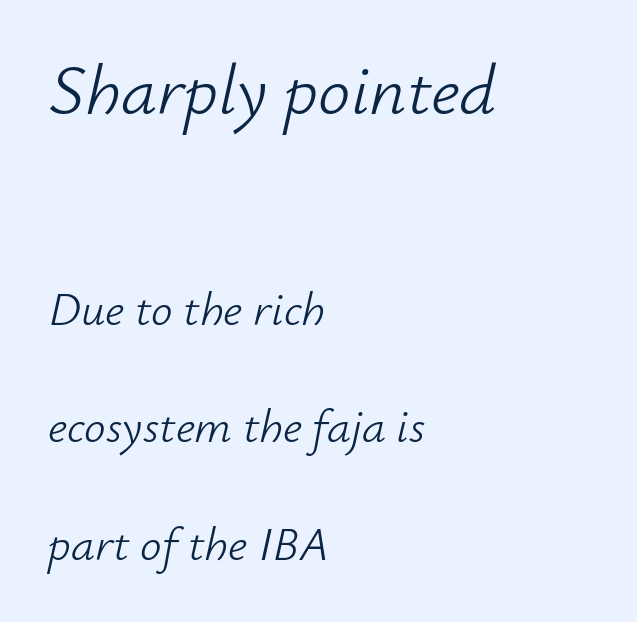
The image shows 72 px light type, italic (leaning right); set left-aligned, loose line spacing (2.44x), normal letter spacing, not underlined; the first (top) block is 1.5x larger; low stroke contrast and a small x-height.
